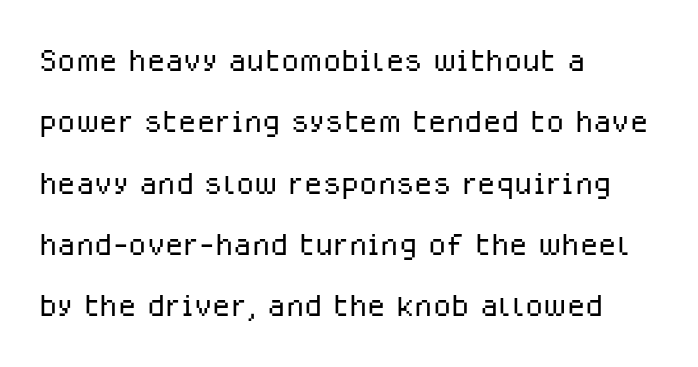
{"serif": "no", "italic": "no", "bold": "no", "weight": "light", "width": "normal", "stroke_contrast": "low", "x_height": "medium", "monospaced": "no", "underline": "no", "align": "left", "line_spacing": "normal", "line_spacing_ratio": 1.46, "letter_spacing": "normal", "letter_spacing_em": 0.0, "glyph_px": 42}
